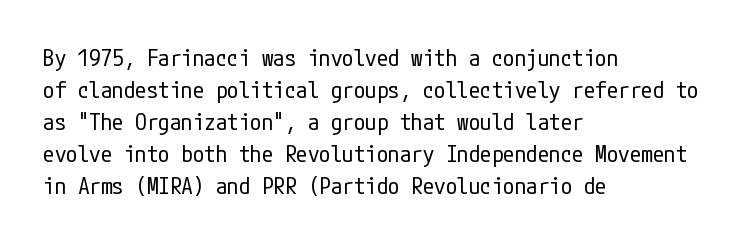
Q: Is the text bold? A: No.
Q: Is the text italic (slanted)? A: No, it is upright.
Q: Is the text underlined? A: No.
Q: How is the paragraph aligned? A: Left-aligned.
Q: Is the spacing between letters normal or unusually wide? A: Normal.
Q: Is the spacing between lines tight, normal or loose? A: Normal.
